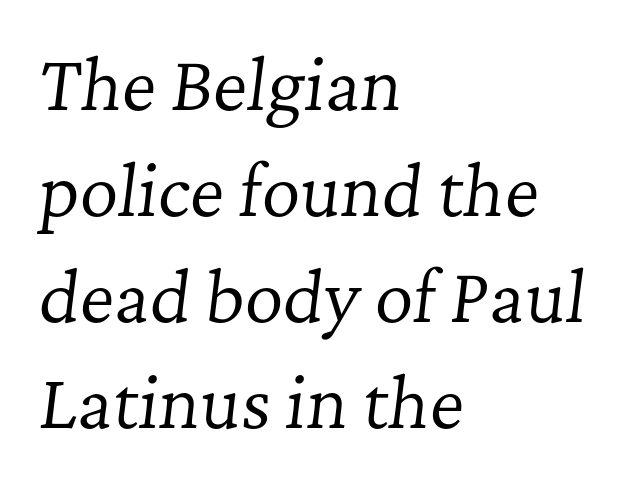
{"serif": "yes", "italic": "yes", "lean": "right", "slant_degrees": 7, "bold": "no", "weight": "regular", "width": "normal", "stroke_contrast": "low", "x_height": "medium", "monospaced": "no", "underline": "no", "align": "left", "line_spacing": "normal", "line_spacing_ratio": 1.58, "letter_spacing": "normal", "letter_spacing_em": 0.0, "glyph_px": 67}
